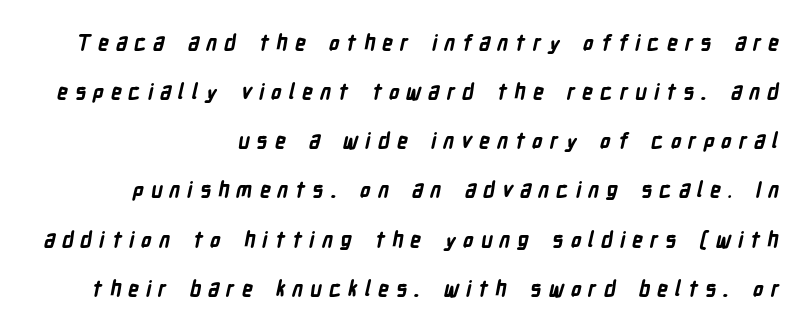
The image shows 21 px bold type; set right-aligned, loose line spacing (2.34x), unusually wide letter spacing (+0.33 em), not underlined.
